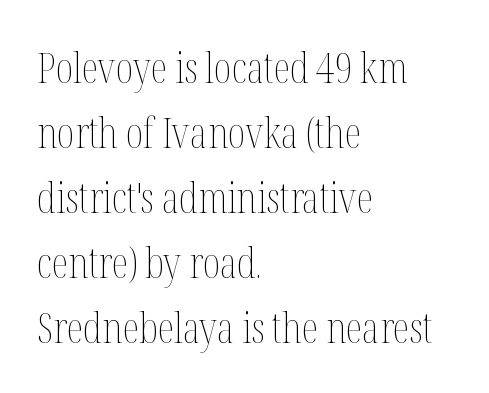
{"italic": "no", "bold": "no", "weight": "thin", "width": "condensed", "stroke_contrast": "medium", "x_height": "medium", "monospaced": "no", "underline": "no", "align": "left", "line_spacing": "normal", "line_spacing_ratio": 1.51, "letter_spacing": "normal", "letter_spacing_em": 0.0, "glyph_px": 43}
